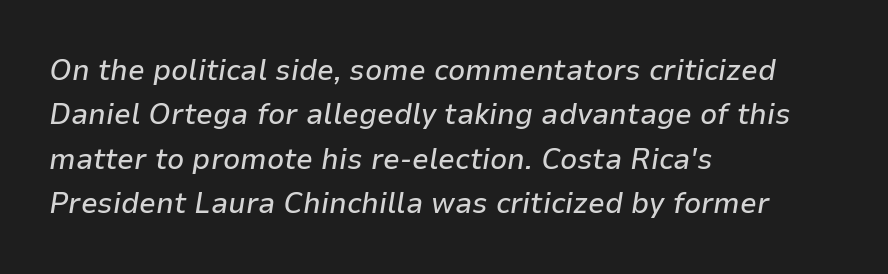
Q: Is the text italic (slanted)? A: Yes, it leans right by about 9 degrees.
Q: Is the text underlined? A: No.
Q: How is the paragraph aligned? A: Left-aligned.
Q: Is the spacing between letters normal or unusually wide? A: Normal.
Q: Is the spacing between lines tight, normal or loose? A: Normal.
Q: Width (condensed, normal, or wide)? A: Normal.
Q: Stroke contrast? A: Low.
Q: x-height? A: Medium.
Q: Monospaced? A: No.
